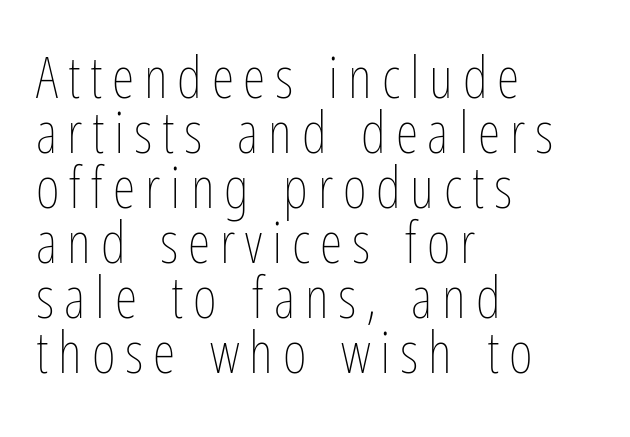
The image shows 58 px thin, condensed type, upright; set left-aligned, tight line spacing (0.95x), not underlined; low stroke contrast and a medium x-height.
